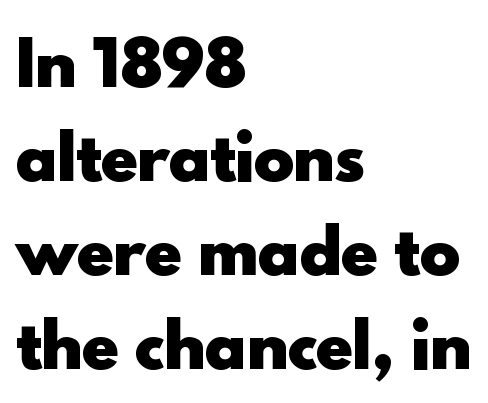
The font's upright variant was chosen for this text. Alignment: flush left. Underline: absent. Are there feet on the stems? There aren't — it's a sans.
